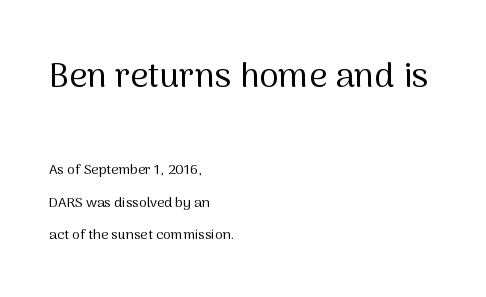
The block of text is sparse from top to bottom, with ample space between rows. These lines stack with their left ends in a neat column. This layout puts the oversized block above and the modest block below. This is sans-serif lettering, the kind often seen on screens and signage. The typography opts for an upright posture over an oblique one.
